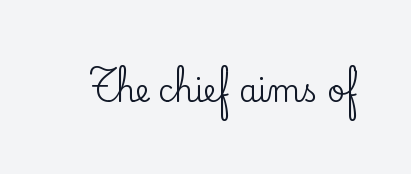
These lines were composed using upright roman letters. The string is rendered with underlining switched off. How are the letters spaced? Ordinarily, with no added tracking. Letterform terminals end in serifs throughout the passage.
